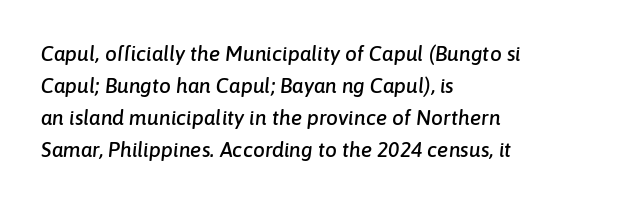
The image shows 21 px text type, italic (leaning right); set left-aligned, normal line spacing (1.53x), normal letter spacing, not underlined.
